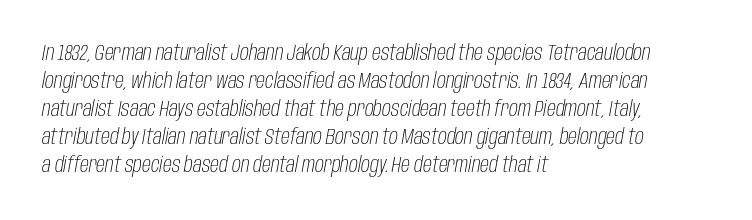
{"italic": "yes", "lean": "right", "slant_degrees": 10, "bold": "no", "underline": "no", "align": "left", "line_spacing": "normal", "line_spacing_ratio": 1.27, "letter_spacing": "normal", "letter_spacing_em": 0.0, "glyph_px": 22}
